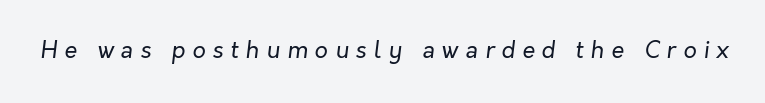
The image shows 23 px text type, italic (leaning right); set unusually wide letter spacing (+0.31 em), not underlined.
